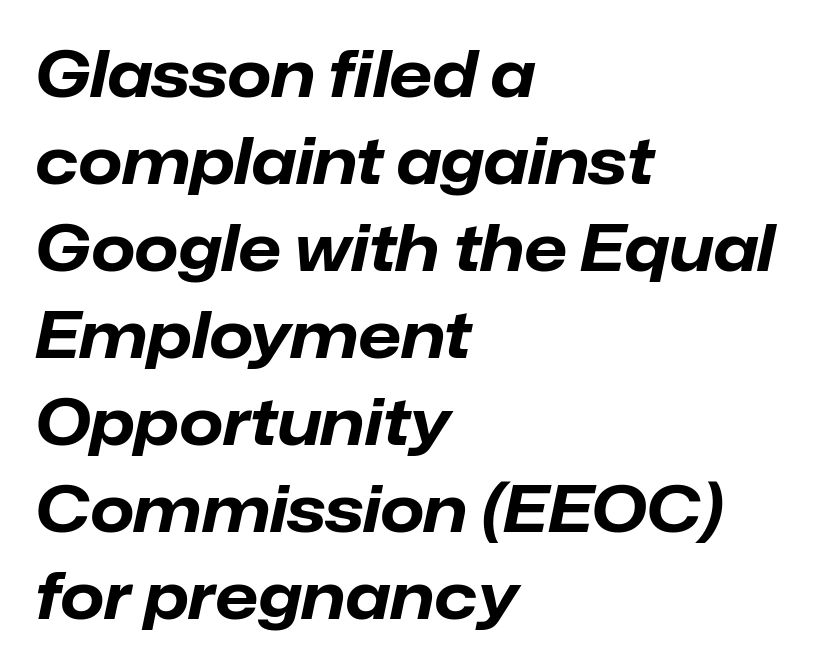
{"italic": "yes", "lean": "right", "slant_degrees": 12, "bold": "yes", "weight": "bold", "width": "normal", "stroke_contrast": "low", "x_height": "medium", "monospaced": "no", "underline": "no", "align": "left", "line_spacing": "normal", "line_spacing_ratio": 1.38, "letter_spacing": "normal", "letter_spacing_em": 0.0, "glyph_px": 63}
